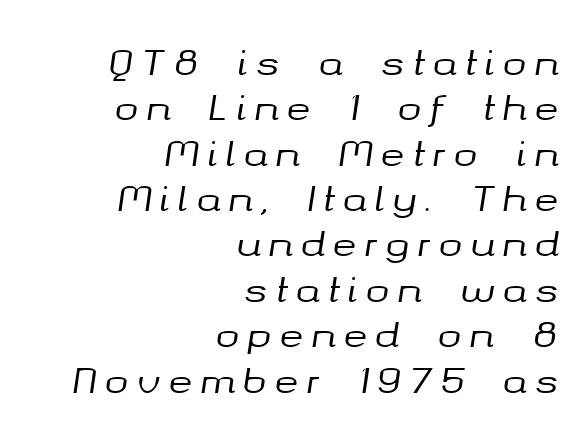
{"italic": "yes", "lean": "right", "slant_degrees": 8, "width": "normal", "stroke_contrast": "medium", "x_height": "medium", "monospaced": "no", "underline": "no", "align": "right", "line_spacing": "normal", "line_spacing_ratio": 1.26, "letter_spacing": "wide", "letter_spacing_em": 0.22, "glyph_px": 36}
